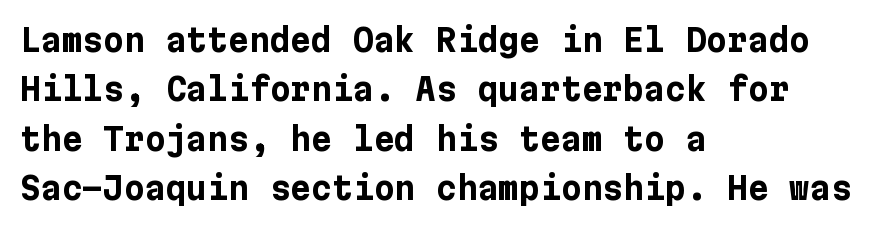
The image shows 32 px bold sans-serif type, upright; set left-aligned, normal line spacing (1.54x), normal letter spacing, not underlined; low stroke contrast and a medium x-height.
